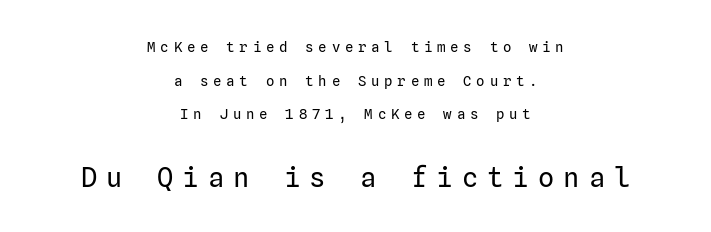
{"italic": "no", "bold": "no", "underline": "no", "align": "center", "line_spacing": "loose", "line_spacing_ratio": 2.41, "letter_spacing": "wide", "letter_spacing_em": 0.34, "larger_block": "second", "size_ratio": 1.93, "glyph_px": 27}
